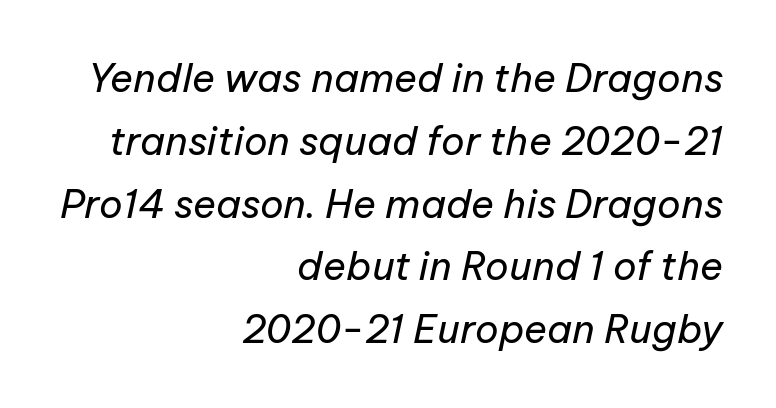
{"italic": "yes", "lean": "right", "slant_degrees": 12, "bold": "no", "weight": "regular", "width": "normal", "stroke_contrast": "low", "x_height": "medium", "monospaced": "no", "underline": "no", "align": "right", "line_spacing": "normal", "line_spacing_ratio": 1.61, "letter_spacing": "normal", "letter_spacing_em": 0.0, "glyph_px": 39}
